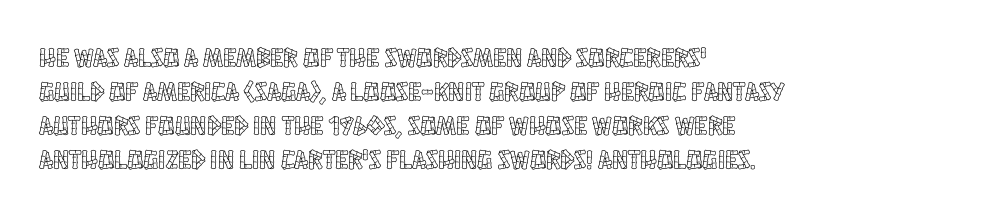
Q: Is the text italic (slanted)? A: No, it is upright.
Q: Is the text underlined? A: No.
Q: How is the paragraph aligned? A: Left-aligned.
Q: Is the spacing between letters normal or unusually wide? A: Normal.
Q: Is the spacing between lines tight, normal or loose? A: Normal.
